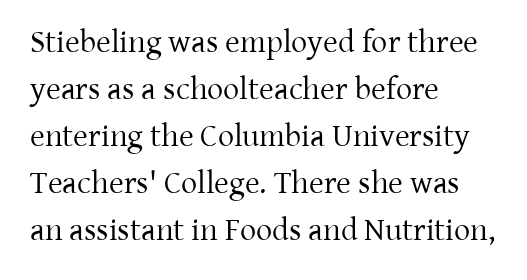
{"serif": "yes", "italic": "no", "bold": "no", "weight": "regular", "width": "normal", "stroke_contrast": "low", "x_height": "medium", "monospaced": "no", "underline": "no", "align": "left", "line_spacing": "normal", "line_spacing_ratio": 1.47, "letter_spacing": "normal", "letter_spacing_em": 0.0, "glyph_px": 32}
